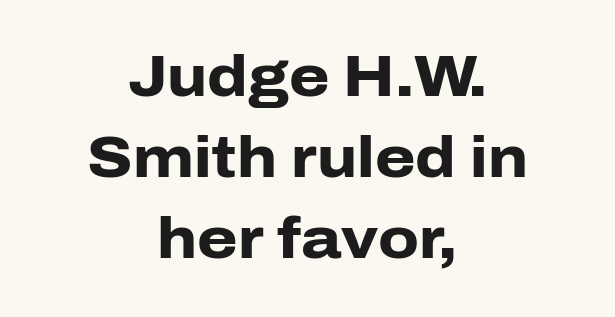
Baseline-to-baseline distance is the conventional proportion of letter height. The letters advance in unequal steps, a hallmark of proportional type. Does the type have serifs? No, each stem ends abruptly. The letters sit at their default tracking, neither squeezed nor spread.
